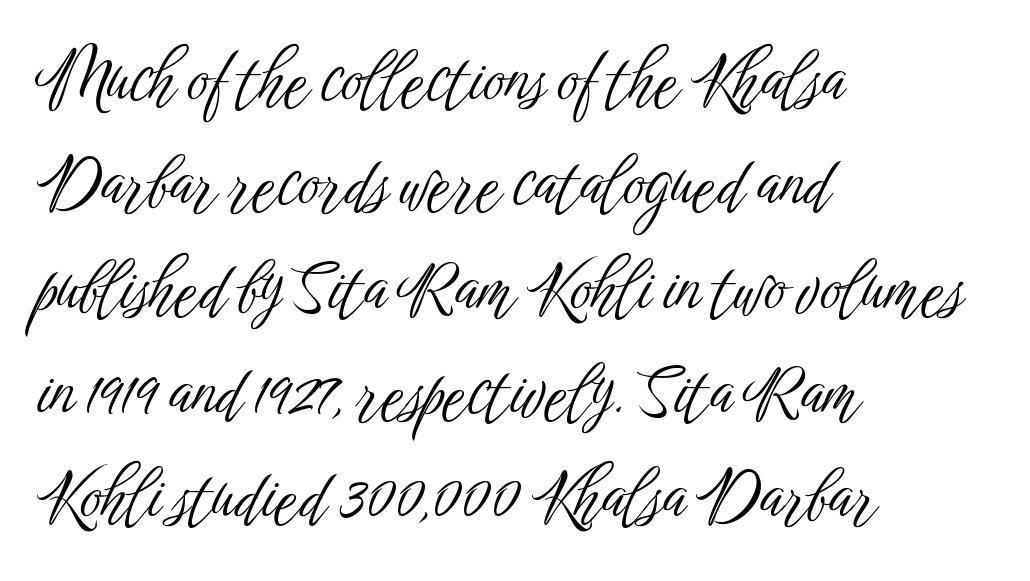
{"serif": "no", "bold": "no", "weight": "light", "width": "condensed", "stroke_contrast": "low", "x_height": "medium", "monospaced": "no", "underline": "no", "align": "left", "line_spacing": "normal", "line_spacing_ratio": 1.58, "letter_spacing": "normal", "letter_spacing_em": 0.0, "glyph_px": 66}
